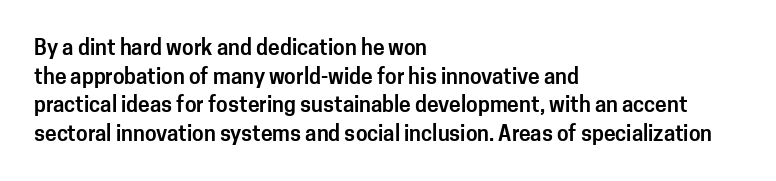
{"italic": "no", "underline": "no", "align": "left", "line_spacing": "normal", "line_spacing_ratio": 1.36, "letter_spacing": "normal", "letter_spacing_em": 0.0, "glyph_px": 21}
